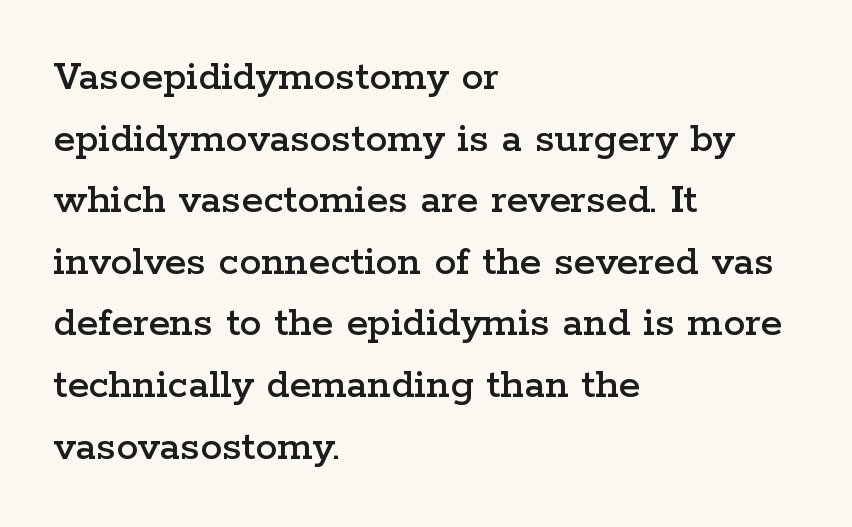
{"serif": "yes", "italic": "no", "width": "wide", "stroke_contrast": "low", "x_height": "medium", "monospaced": "no", "underline": "no", "align": "left", "line_spacing": "normal", "line_spacing_ratio": 1.4, "letter_spacing": "normal", "letter_spacing_em": 0.0, "glyph_px": 44}
